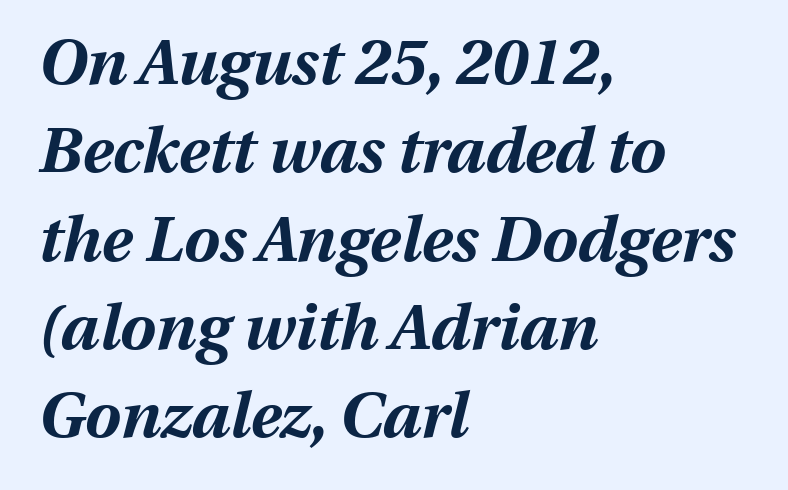
Q: Is the text bold? A: Yes.
Q: Is the text italic (slanted)? A: Yes, it leans right by about 13 degrees.
Q: Is the text underlined? A: No.
Q: How is the paragraph aligned? A: Left-aligned.
Q: Is the spacing between letters normal or unusually wide? A: Normal.
Q: Is the spacing between lines tight, normal or loose? A: Normal.
Q: Width (condensed, normal, or wide)? A: Normal.
Q: Stroke contrast? A: Medium.
Q: x-height? A: Medium.
Q: Monospaced? A: No.
